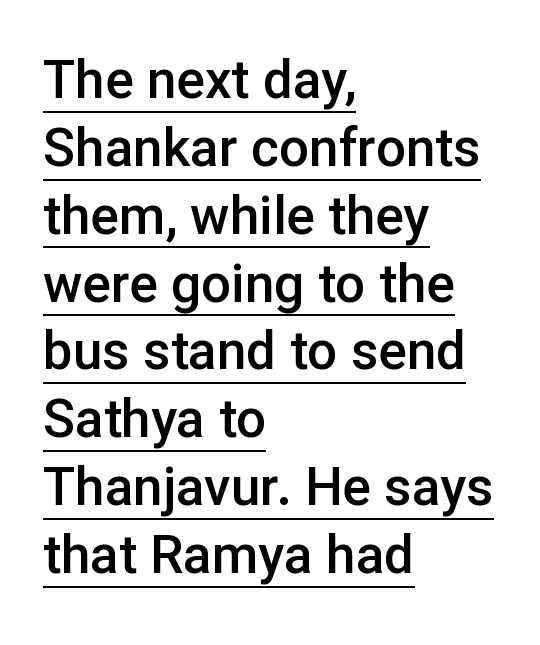
The image shows 53 px semibold sans-serif type, upright; set left-aligned, normal line spacing (1.28x), normal letter spacing, underlined; low stroke contrast and a medium x-height.
